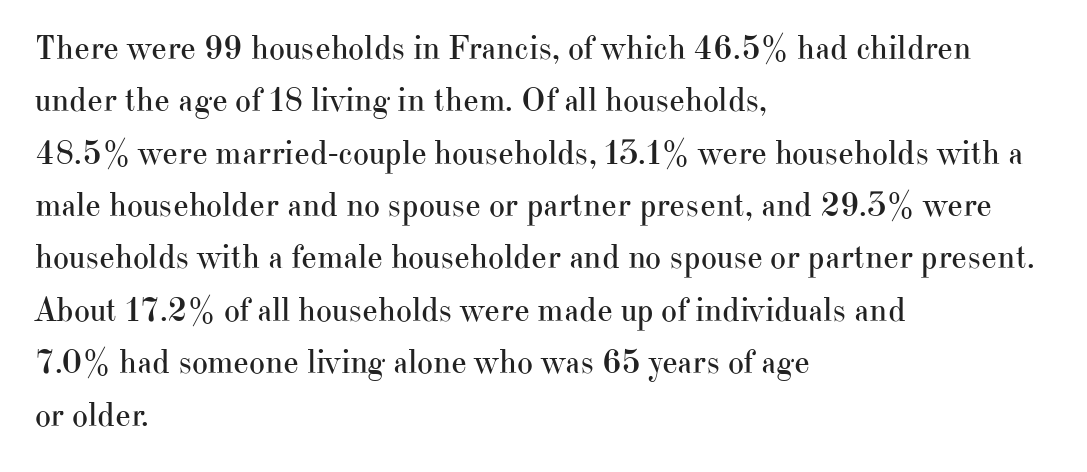
Q: Is the text bold? A: No.
Q: Is the text italic (slanted)? A: No, it is upright.
Q: Is the typeface a serif or a sans-serif typeface? A: Serif.
Q: Is the text underlined? A: No.
Q: How is the paragraph aligned? A: Left-aligned.
Q: Is the spacing between letters normal or unusually wide? A: Normal.
Q: Is the spacing between lines tight, normal or loose? A: Normal.
Q: Width (condensed, normal, or wide)? A: Normal.
Q: Stroke contrast? A: High.
Q: x-height? A: Small.
Q: Monospaced? A: No.
